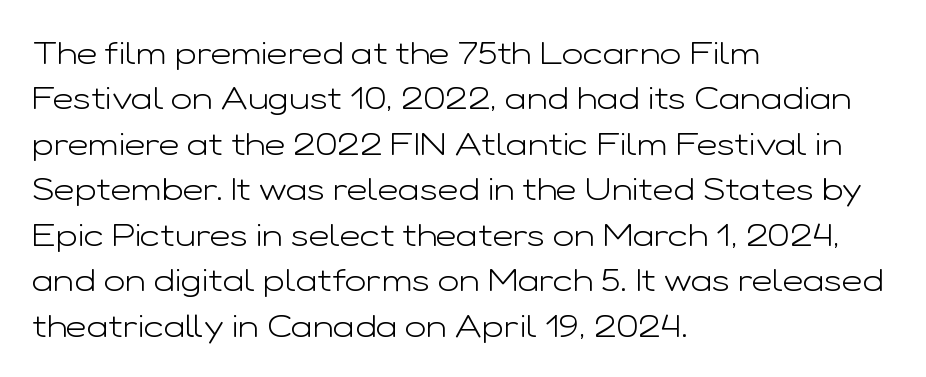
The image shows 32 px light, wide sans-serif type, upright; set left-aligned, normal line spacing (1.42x), normal letter spacing, not underlined; low stroke contrast and a medium x-height.
